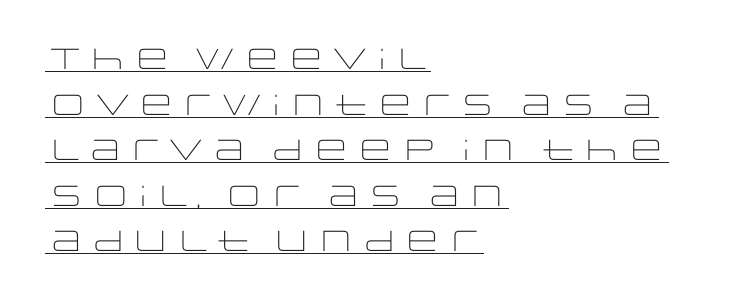
The image shows 29 px light, wide sans-serif type, upright; set left-aligned, normal line spacing (1.57x), normal letter spacing, underlined; low stroke contrast and a large x-height.
